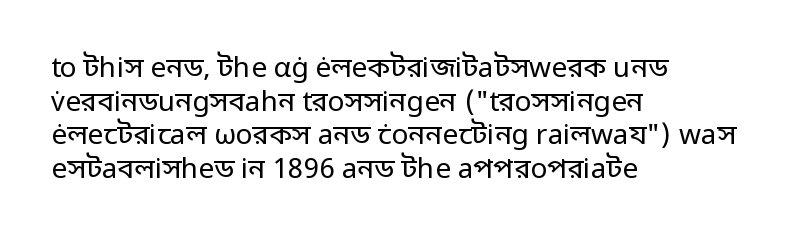
Each stroke keeps to a modest, everyday thickness or less. Plain, unruled lines of type. Which margin do the lines hug? The left one — the right edge is uneven. The letters advance in unequal steps, a hallmark of proportional type. Are there feet on the stems? There aren't — it's a sans. Standard letterfit; no display-style spreading of the glyphs.
